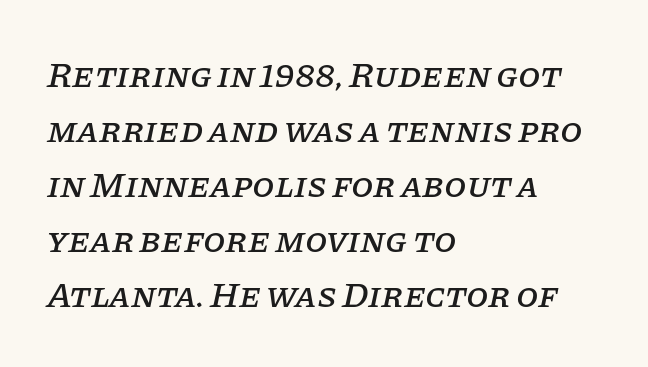
{"serif": "yes", "italic": "yes", "lean": "right", "slant_degrees": 11, "width": "normal", "stroke_contrast": "low", "x_height": "large", "monospaced": "no", "underline": "no", "align": "left", "line_spacing": "normal", "line_spacing_ratio": 1.53, "letter_spacing": "normal", "letter_spacing_em": 0.0, "glyph_px": 36}
